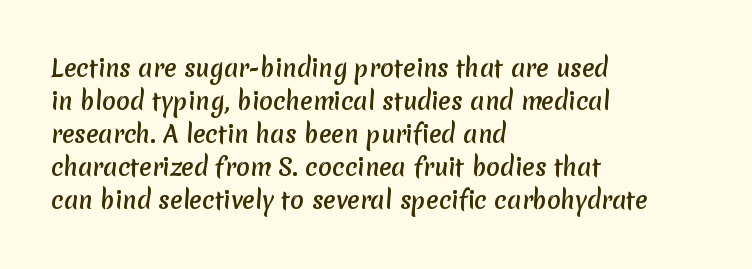
{"bold": "yes", "underline": "no", "align": "left", "line_spacing": "normal", "line_spacing_ratio": 1.44, "letter_spacing": "normal", "letter_spacing_em": 0.0, "glyph_px": 23}
